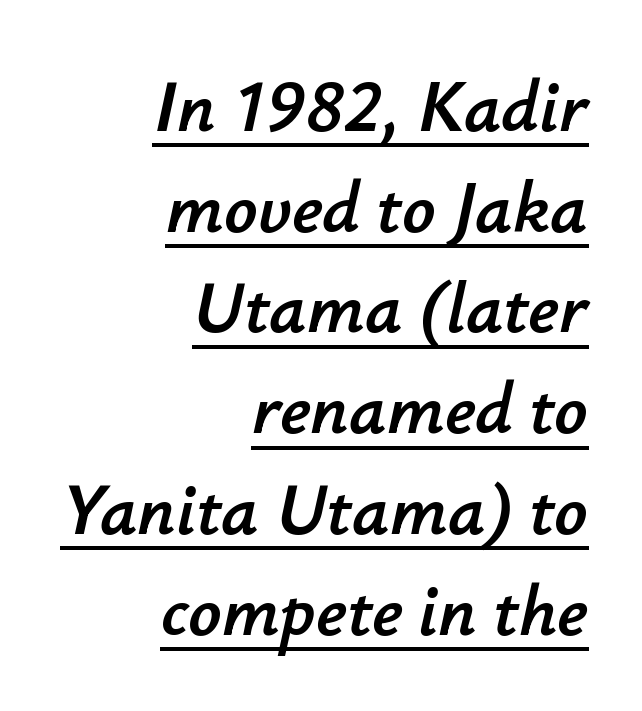
Q: Is the text italic (slanted)? A: Yes, it leans right by about 12 degrees.
Q: Is the text underlined? A: Yes.
Q: How is the paragraph aligned? A: Right-aligned.
Q: Is the spacing between letters normal or unusually wide? A: Normal.
Q: Is the spacing between lines tight, normal or loose? A: Normal.
Q: Width (condensed, normal, or wide)? A: Normal.
Q: Stroke contrast? A: Low.
Q: x-height? A: Small.
Q: Monospaced? A: No.
